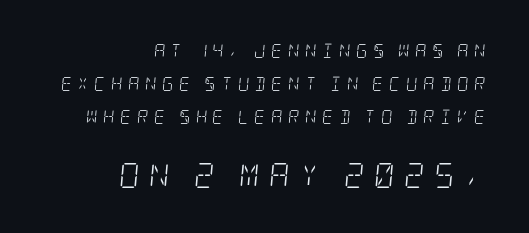
The image shows 25 px text type, italic (leaning right); set right-aligned, loose line spacing (2.36x), unusually wide letter spacing (+0.39 em), not underlined; the second (bottom) block is 1.79x larger.
